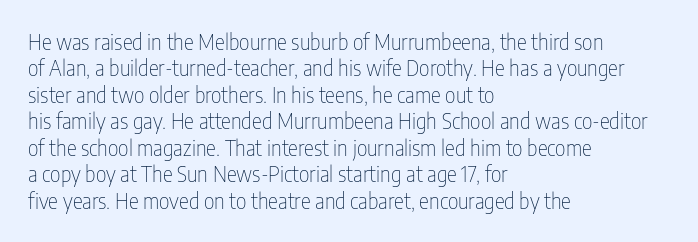
{"italic": "no", "bold": "no", "underline": "no", "align": "left", "line_spacing": "normal", "line_spacing_ratio": 1.26, "letter_spacing": "normal", "letter_spacing_em": 0.0, "glyph_px": 21}
